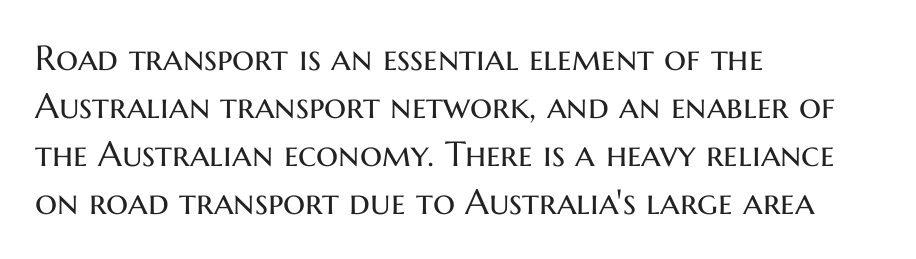
{"serif": "no", "italic": "no", "bold": "no", "weight": "regular", "width": "normal", "stroke_contrast": "medium", "x_height": "medium", "monospaced": "no", "underline": "no", "align": "left", "line_spacing": "normal", "line_spacing_ratio": 1.37, "letter_spacing": "normal", "letter_spacing_em": 0.0, "glyph_px": 35}
